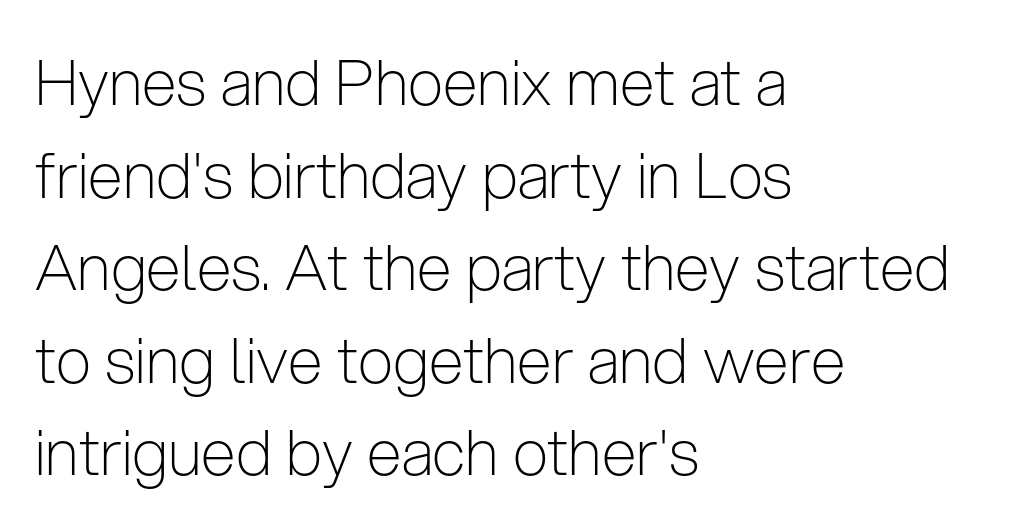
The image shows 63 px light, condensed sans-serif type, upright; set left-aligned, normal line spacing (1.47x), normal letter spacing, not underlined; low stroke contrast and a medium x-height.
